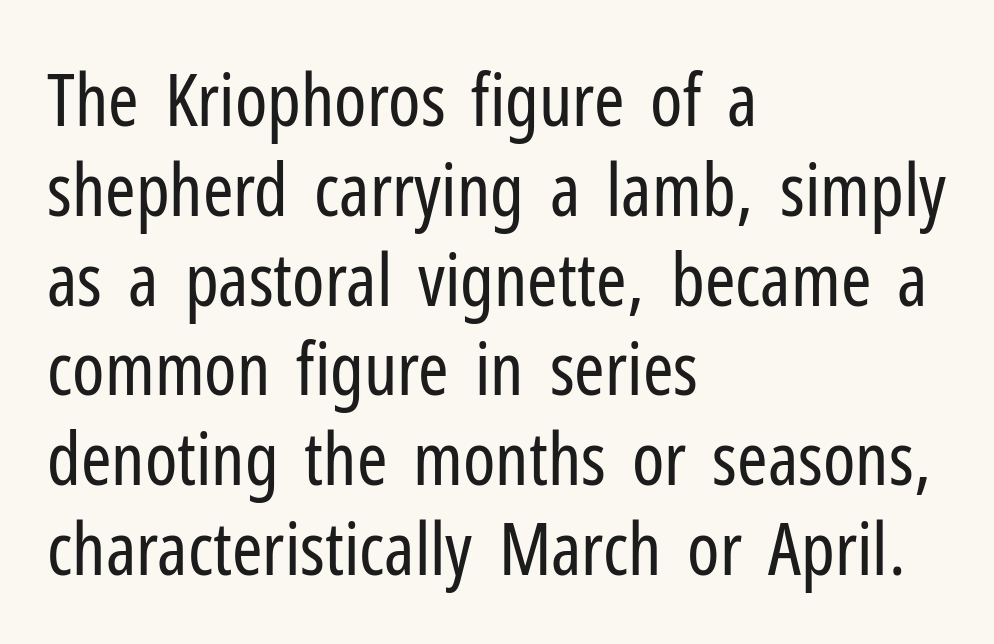
The image shows 73 px regular-weight, condensed sans-serif type, upright; set left-aligned, line spacing 1.23x, normal letter spacing, not underlined; low stroke contrast and a medium x-height.
